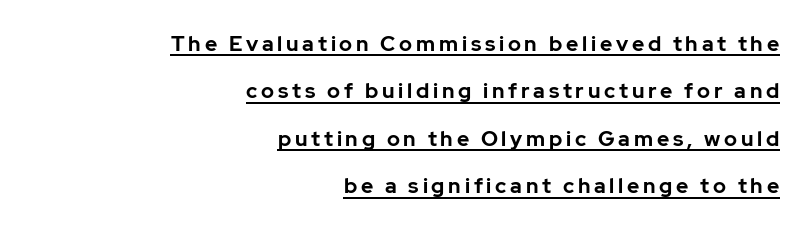
Q: Is the text bold? A: Yes.
Q: Is the text italic (slanted)? A: No, it is upright.
Q: Is the text underlined? A: Yes.
Q: How is the paragraph aligned? A: Right-aligned.
Q: Is the spacing between lines tight, normal or loose? A: Loose.
